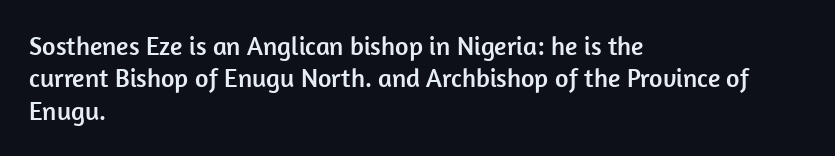
{"italic": "no", "underline": "no", "align": "left", "line_spacing": "normal", "line_spacing_ratio": 1.25, "letter_spacing": "normal", "letter_spacing_em": 0.0, "glyph_px": 26}
